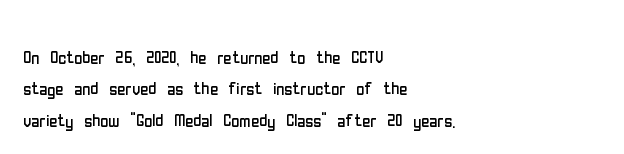
The line-height multiplier appears to be the usual default. The ragged edge is on the right, which tells us the setting is flush left. A typesetter would mark this as roman, not italic. This sample uses plain, unmodified letter spacing. No letter is thick-stroked: the sample isn't bold.
